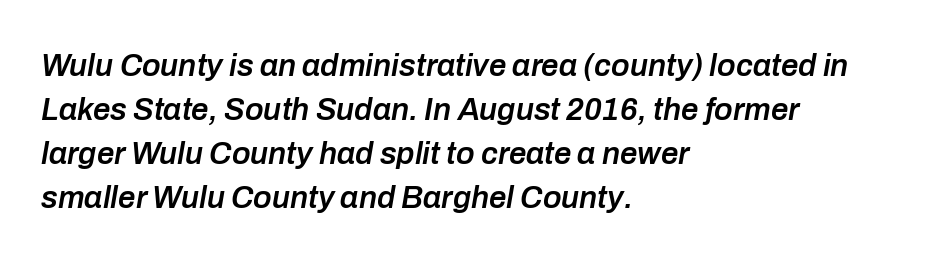
The image shows 31 px semibold type, italic (leaning right); set left-aligned, normal line spacing (1.42x), normal letter spacing, not underlined; low stroke contrast and a medium x-height.
